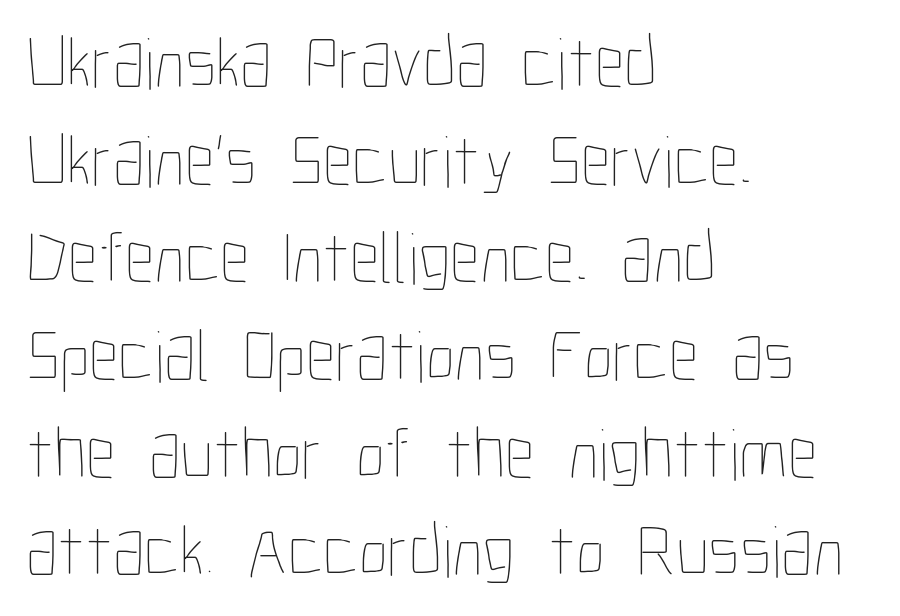
Check under the words: just untouched page. Is this a fixed-width face? No — the glyphs have proportional, varying widths. A typesetter would call this zero additional tracking. These lines sit exactly where default settings would place them. Characters remain perfectly vertical along every line.
